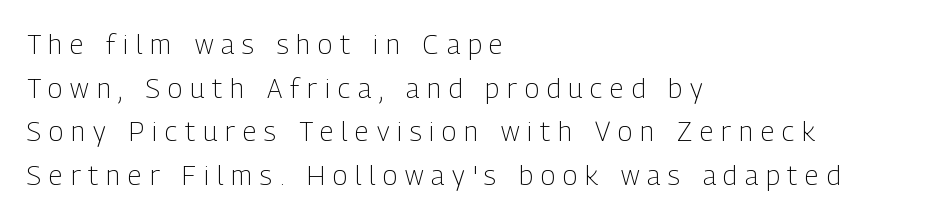
{"italic": "no", "bold": "no", "underline": "no", "align": "left", "line_spacing": "normal", "line_spacing_ratio": 1.62, "letter_spacing": "wide", "letter_spacing_em": 0.29, "glyph_px": 27}
